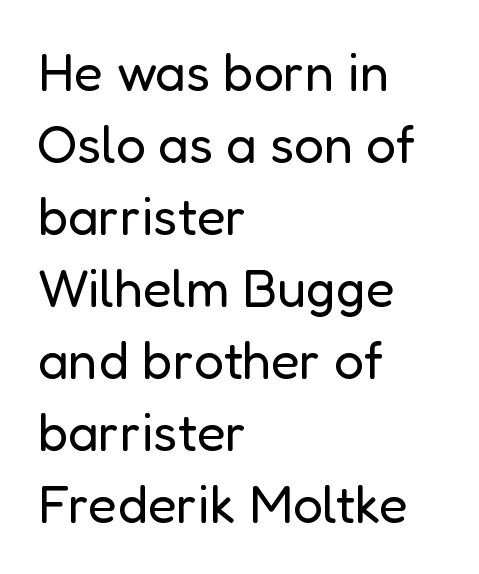
{"serif": "no", "italic": "no", "bold": "no", "weight": "regular", "width": "normal", "stroke_contrast": "low", "x_height": "medium", "monospaced": "no", "underline": "no", "align": "left", "line_spacing": "normal", "line_spacing_ratio": 1.36, "letter_spacing": "normal", "letter_spacing_em": 0.0, "glyph_px": 53}
